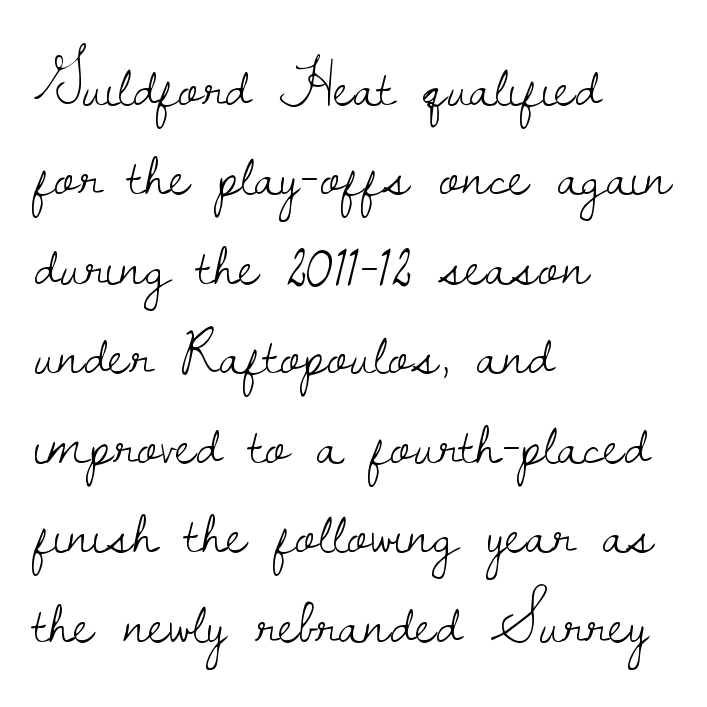
The image shows 63 px light serif type; set left-aligned, normal line spacing (1.42x), normal letter spacing, not underlined; low stroke contrast and a small x-height.
